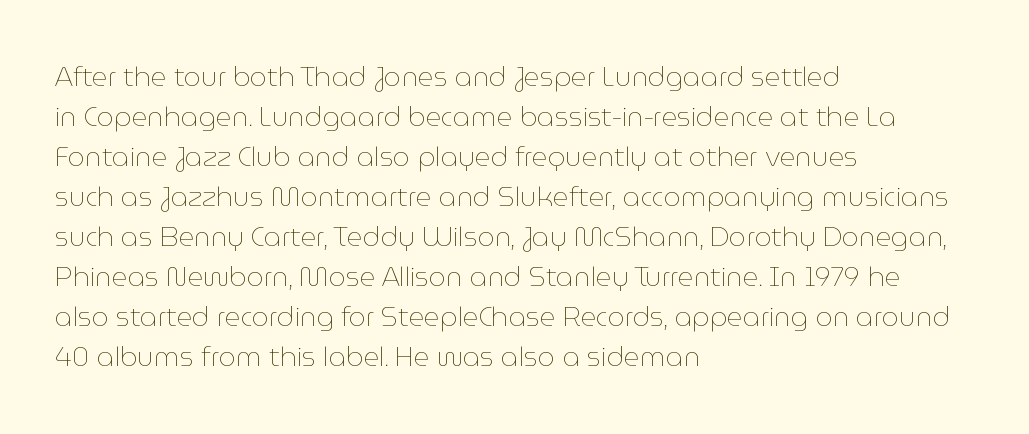
{"italic": "no", "bold": "no", "underline": "no", "align": "left", "line_spacing": "normal", "line_spacing_ratio": 1.48, "letter_spacing": "normal", "letter_spacing_em": 0.0, "glyph_px": 27}
